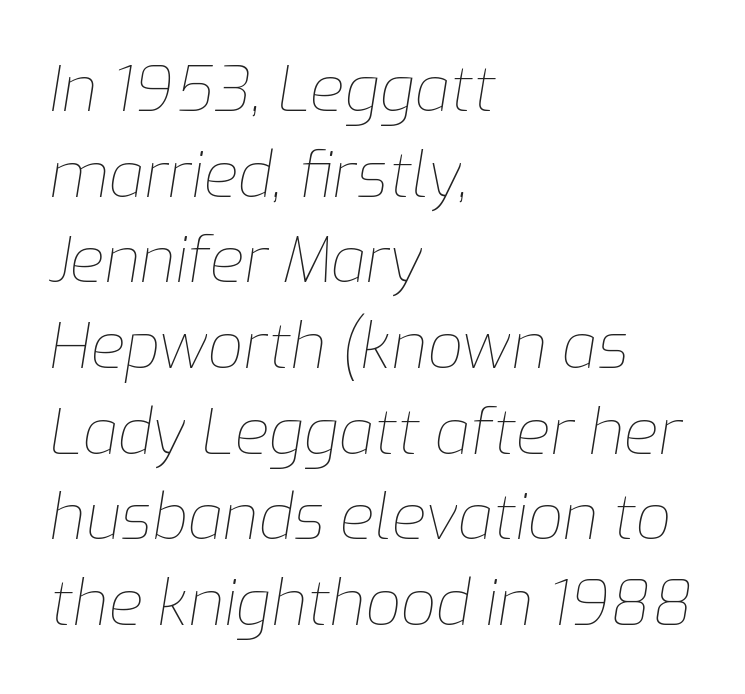
Notice how descenders clear the ascenders below comfortably — that's standard leading. Every character sits at an angle, as italics do. Unbolded letterforms with no extra heft. Here the designer chose a conventional face with non-uniform glyph widths.
